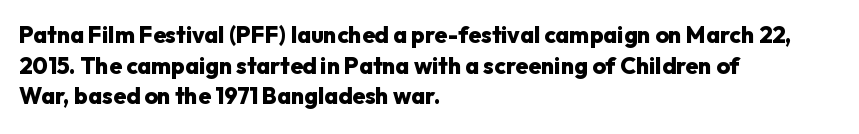
The image shows 23 px bold type, upright; set left-aligned, normal line spacing (1.33x), normal letter spacing, not underlined.
